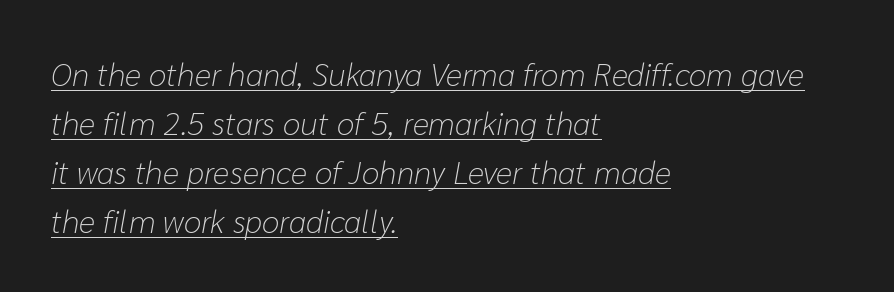
The image shows 32 px light type, italic (leaning right); set left-aligned, normal line spacing (1.53x), normal letter spacing, underlined; low stroke contrast and a medium x-height.
